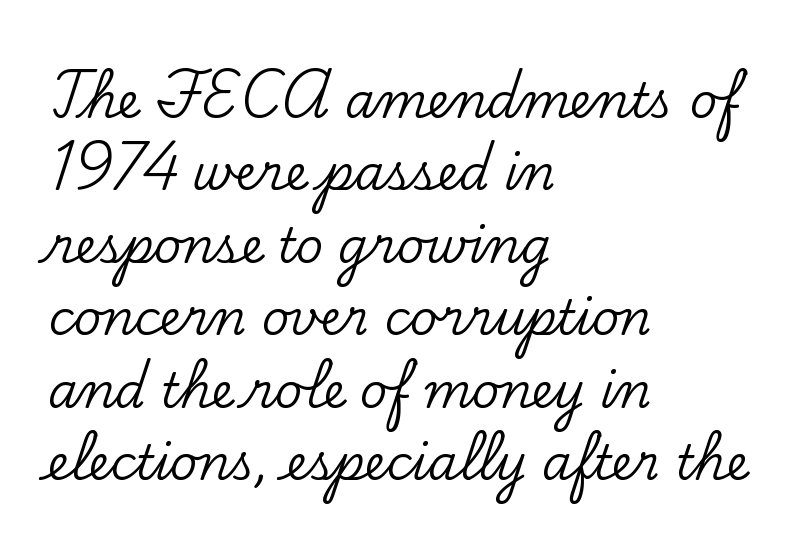
Check under the words: just untouched page. The rendering uses a moderate line-height, typical for paragraphs. Which margin do the lines hug? The left one — the right edge is uneven. Does the type have serifs? Yes, each stem ends in a small foot.
